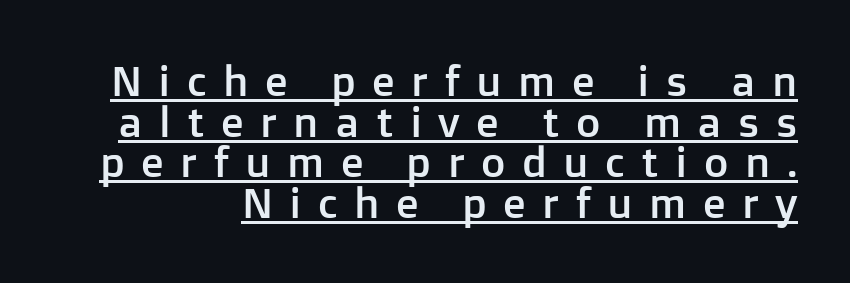
Q: Is the text italic (slanted)? A: No, it is upright.
Q: Is the typeface a serif or a sans-serif typeface? A: Sans-serif.
Q: Is the text underlined? A: Yes.
Q: Is the spacing between letters normal or unusually wide? A: Unusually wide.
Q: Is the spacing between lines tight, normal or loose? A: Tight.
Q: Width (condensed, normal, or wide)? A: Normal.
Q: Stroke contrast? A: Low.
Q: x-height? A: Medium.
Q: Monospaced? A: No.
